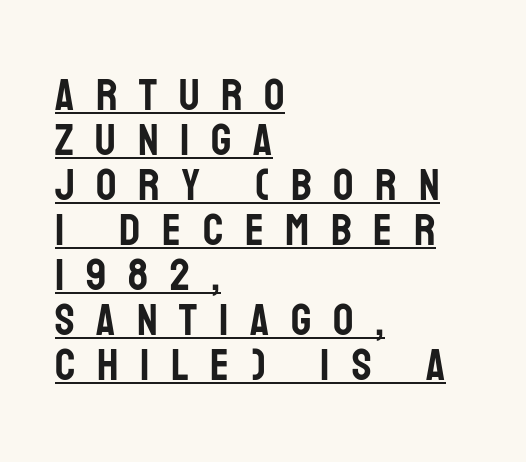
The image shows 45 px condensed sans-serif type, upright; set left-aligned, tight line spacing (1.0x), unusually wide letter spacing (+0.48 em), underlined; low stroke contrast and a large x-height.
